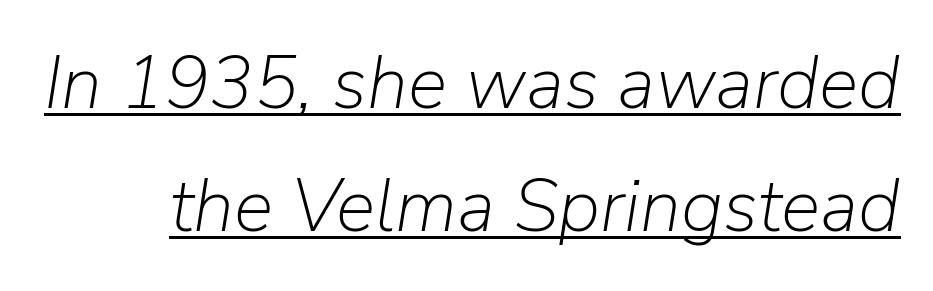
Slant detected: the letters are inclined. Leading: standard. Looks like regular typesetting: each glyph gets only the width it needs. The typesetter has applied underlining to the passage shown. The weight tops out at a normal text grade. You could call the tracking neutral — neither tight nor loose.
